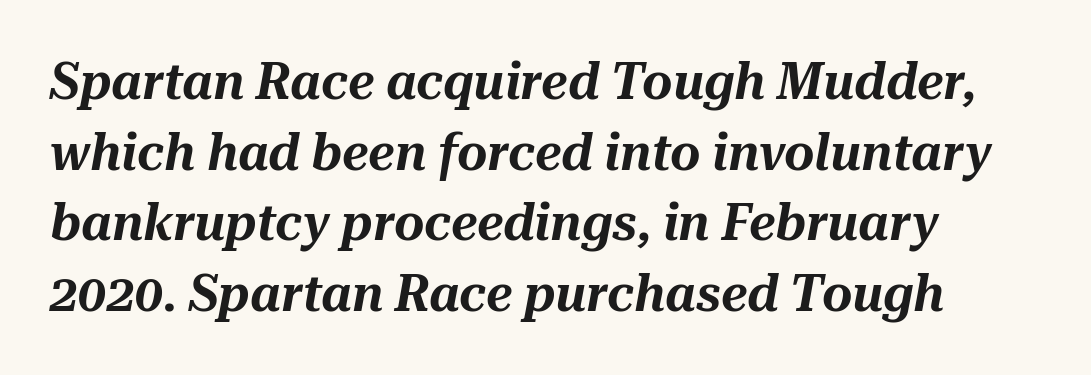
The image shows 52 px text type, italic (leaning right); set left-aligned, normal line spacing (1.36x), normal letter spacing, not underlined; medium stroke contrast and a medium x-height.
